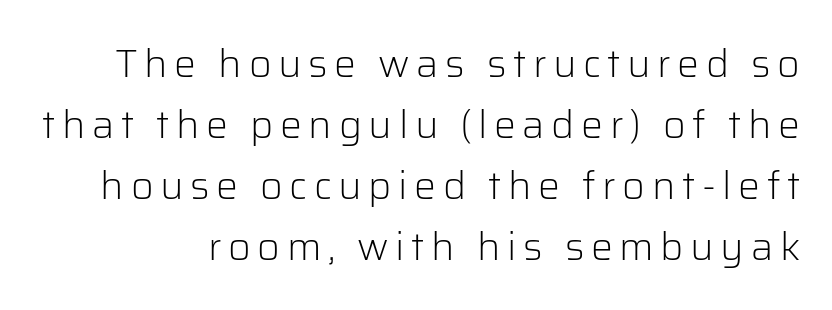
The image shows 39 px light sans-serif type, upright; set normal line spacing (1.56x), not underlined; low stroke contrast and a medium x-height.
